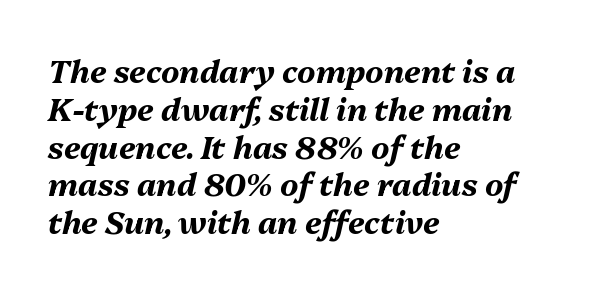
{"italic": "yes", "lean": "right", "slant_degrees": 13, "bold": "yes", "weight": "bold", "width": "normal", "stroke_contrast": "medium", "x_height": "medium", "monospaced": "no", "underline": "no", "align": "left", "line_spacing_ratio": 1.22, "letter_spacing": "normal", "letter_spacing_em": 0.0, "glyph_px": 31}
